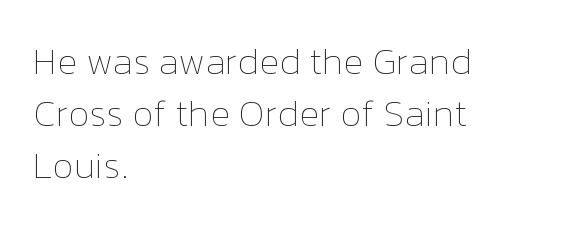
Q: Is the text bold? A: No.
Q: Is the text italic (slanted)? A: No, it is upright.
Q: Is the text underlined? A: No.
Q: How is the paragraph aligned? A: Left-aligned.
Q: Is the spacing between letters normal or unusually wide? A: Normal.
Q: Is the spacing between lines tight, normal or loose? A: Normal.
Q: Width (condensed, normal, or wide)? A: Normal.
Q: Stroke contrast? A: Low.
Q: x-height? A: Medium.
Q: Monospaced? A: No.
